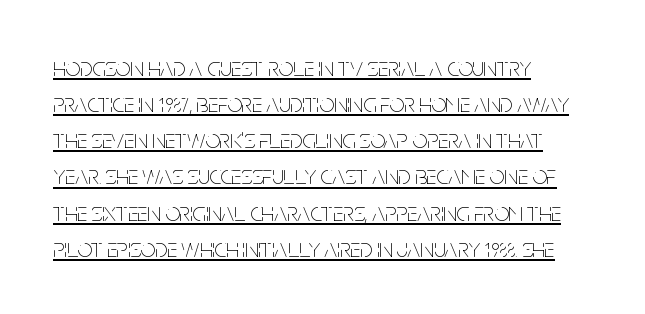
{"italic": "no", "bold": "no", "underline": "yes", "align": "left", "line_spacing": "normal", "line_spacing_ratio": 1.39, "letter_spacing": "normal", "letter_spacing_em": 0.0, "glyph_px": 26}
